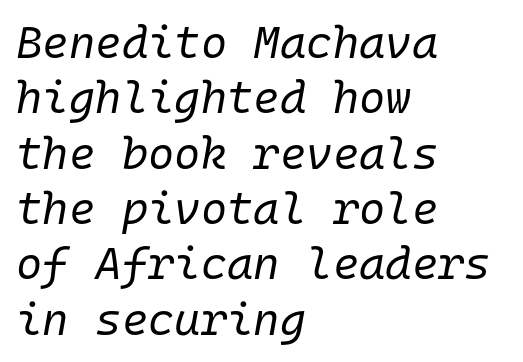
{"italic": "yes", "lean": "right", "slant_degrees": 10, "bold": "no", "weight": "regular", "width": "normal", "stroke_contrast": "low", "x_height": "medium", "monospaced": "yes", "underline": "no", "align": "left", "line_spacing_ratio": 1.23, "letter_spacing": "normal", "letter_spacing_em": 0.0, "glyph_px": 45}
